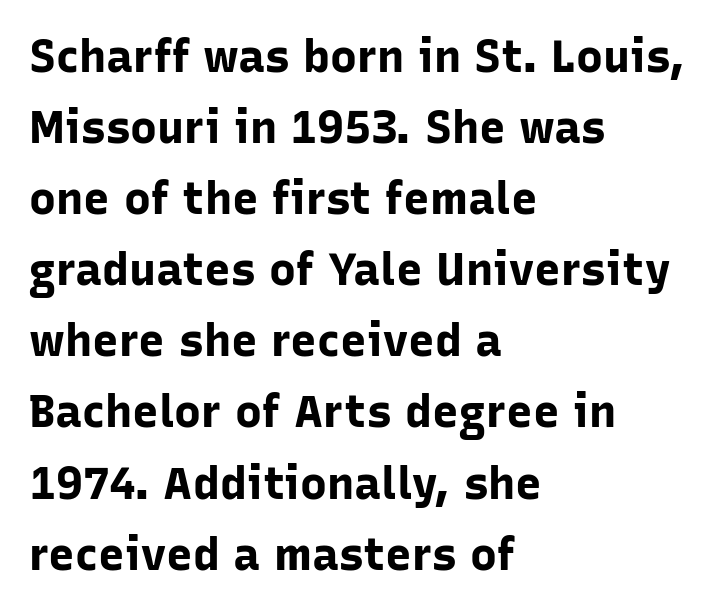
Stroke thickness is high; the sample reads as a true bold. In CSS terms this would be text-align: left. Each letter keeps its own natural width here, so spacing adapts to shape. Observe the ordinary spacing: letters are neighbours, not strangers. The glyphs in this specimen are sans serif.
